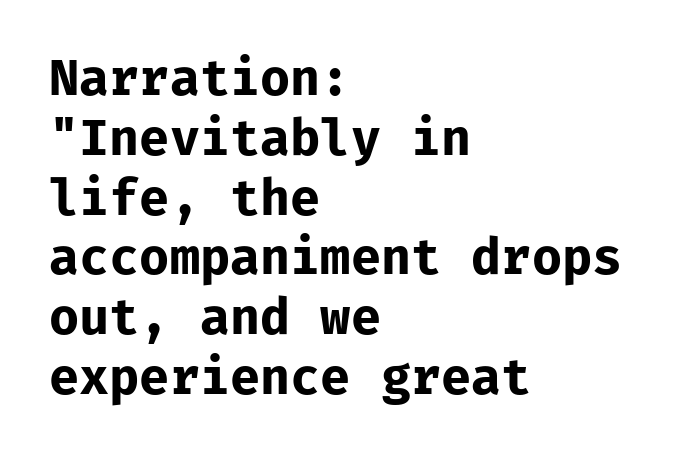
{"serif": "no", "italic": "no", "bold": "yes", "weight": "bold", "width": "normal", "stroke_contrast": "low", "x_height": "medium", "underline": "no", "align": "left", "line_spacing_ratio": 1.22, "letter_spacing": "normal", "letter_spacing_em": 0.0, "glyph_px": 49}
